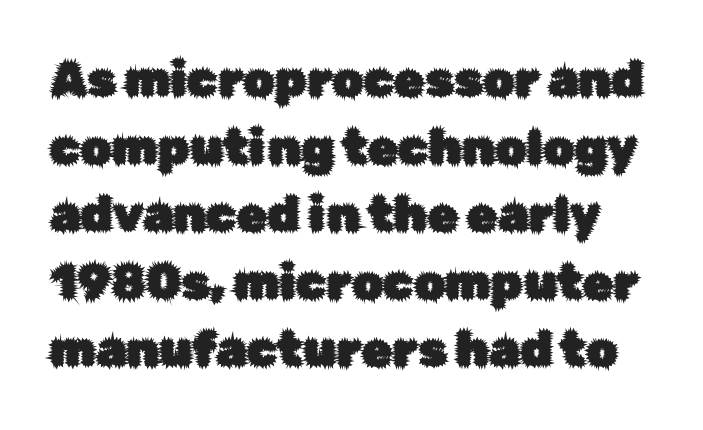
Q: Is the text italic (slanted)? A: No, it is upright.
Q: Is the typeface a serif or a sans-serif typeface? A: Sans-serif.
Q: Is the text underlined? A: No.
Q: Is the spacing between letters normal or unusually wide? A: Normal.
Q: Is the spacing between lines tight, normal or loose? A: Normal.
Q: Width (condensed, normal, or wide)? A: Normal.
Q: Stroke contrast? A: Low.
Q: x-height? A: Medium.
Q: Monospaced? A: No.
